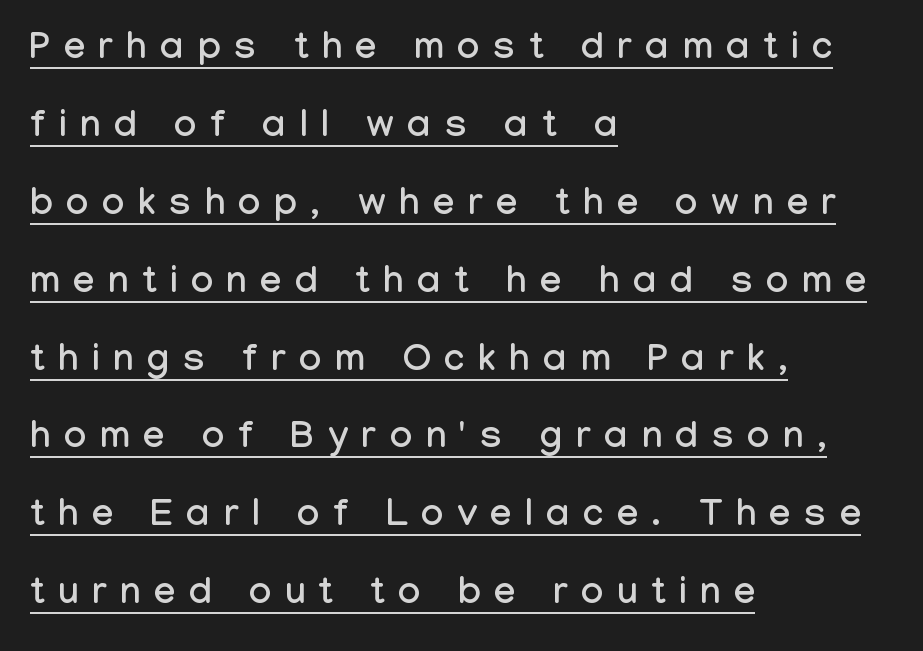
{"serif": "no", "italic": "no", "width": "condensed", "stroke_contrast": "low", "x_height": "medium", "monospaced": "no", "underline": "yes", "align": "left", "line_spacing": "loose", "line_spacing_ratio": 2.05, "letter_spacing": "wide", "letter_spacing_em": 0.36, "glyph_px": 38}
